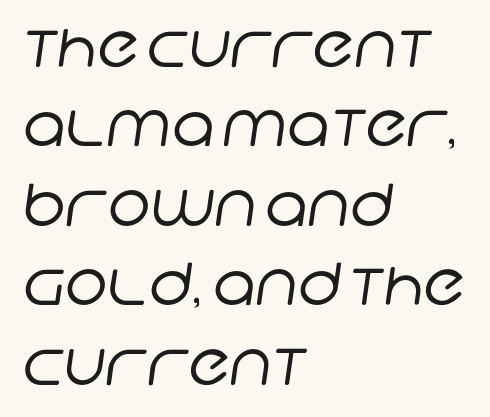
Q: Is the text bold? A: No.
Q: Is the typeface a serif or a sans-serif typeface? A: Sans-serif.
Q: Is the text underlined? A: No.
Q: How is the paragraph aligned? A: Left-aligned.
Q: Is the spacing between letters normal or unusually wide? A: Normal.
Q: Is the spacing between lines tight, normal or loose? A: Normal.
Q: Width (condensed, normal, or wide)? A: Normal.
Q: Stroke contrast? A: Low.
Q: x-height? A: Large.
Q: Monospaced? A: No.
